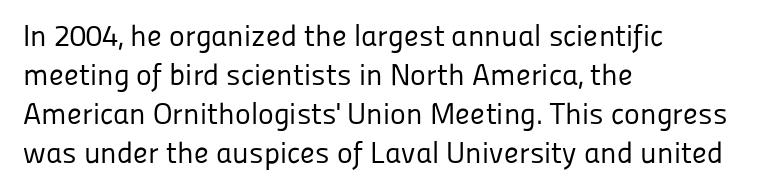
Q: Is the text bold? A: No.
Q: Is the text italic (slanted)? A: No, it is upright.
Q: Is the typeface a serif or a sans-serif typeface? A: Sans-serif.
Q: Is the text underlined? A: No.
Q: How is the paragraph aligned? A: Left-aligned.
Q: Is the spacing between letters normal or unusually wide? A: Normal.
Q: Is the spacing between lines tight, normal or loose? A: Normal.
Q: Width (condensed, normal, or wide)? A: Normal.
Q: Stroke contrast? A: Low.
Q: x-height? A: Medium.
Q: Monospaced? A: No.
